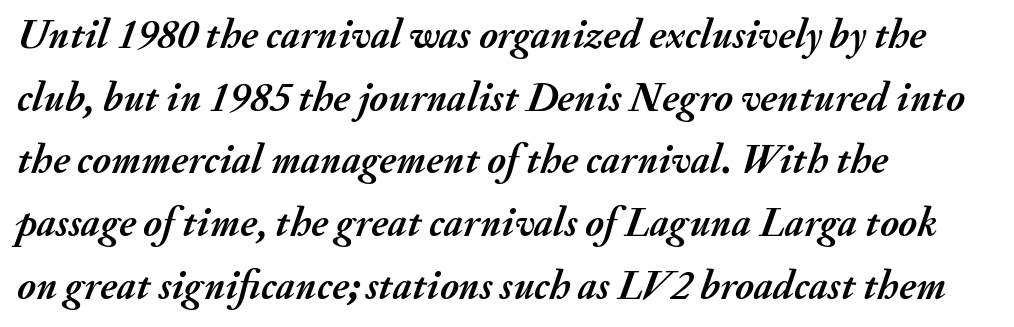
The image shows 41 px semibold type, italic (leaning right); set left-aligned, normal line spacing (1.53x), normal letter spacing, not underlined; medium stroke contrast and a small x-height.
